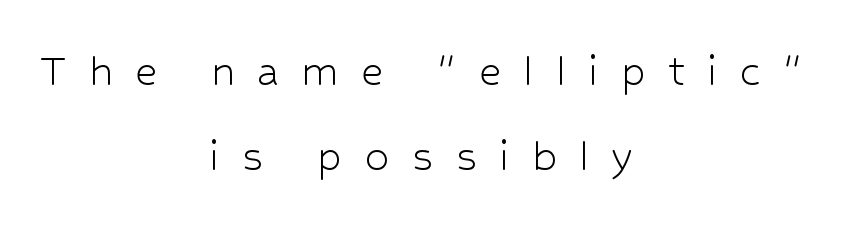
The lines are quadded center. The tracking reads as deliberately expanded to a designer's eye. Is this a fixed-width face? No — the glyphs have proportional, varying widths. The space directly below the letters is spotless. No feet cap the strokes, marking this as sans-serif type.
